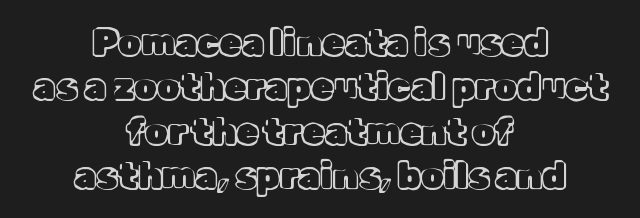
Q: Is the text italic (slanted)? A: No, it is upright.
Q: Is the text underlined? A: No.
Q: How is the paragraph aligned? A: Centered.
Q: Is the spacing between letters normal or unusually wide? A: Normal.
Q: Width (condensed, normal, or wide)? A: Normal.
Q: x-height? A: Medium.
Q: Monospaced? A: No.
